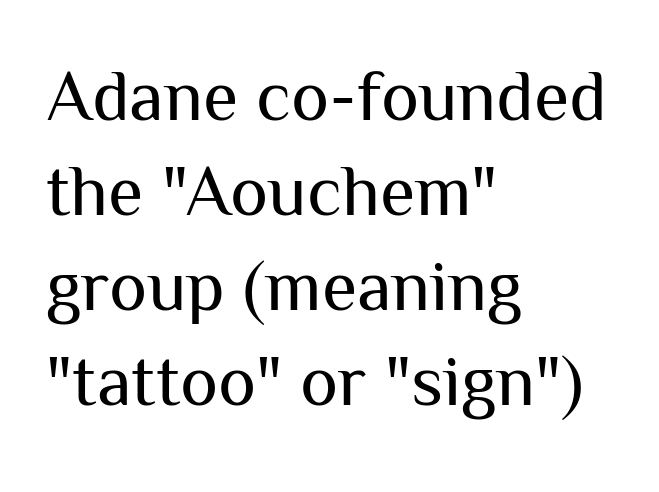
Q: Is the text bold? A: No.
Q: Is the text italic (slanted)? A: No, it is upright.
Q: Is the typeface a serif or a sans-serif typeface? A: Sans-serif.
Q: Is the text underlined? A: No.
Q: How is the paragraph aligned? A: Left-aligned.
Q: Is the spacing between letters normal or unusually wide? A: Normal.
Q: Is the spacing between lines tight, normal or loose? A: Normal.
Q: Width (condensed, normal, or wide)? A: Normal.
Q: Stroke contrast? A: Medium.
Q: x-height? A: Medium.
Q: Monospaced? A: No.
